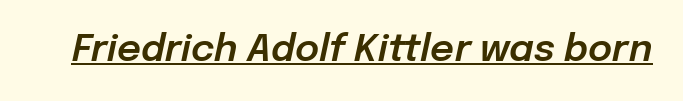
The image shows 37 px text type, italic (leaning right); set normal letter spacing, underlined; low stroke contrast and a medium x-height.
